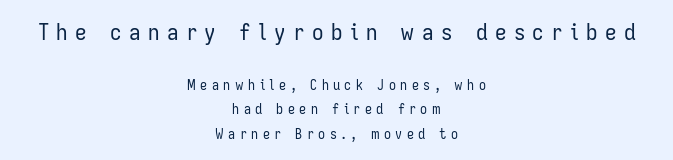
Q: Is the text bold? A: No.
Q: Is the text italic (slanted)? A: No, it is upright.
Q: Is the text underlined? A: No.
Q: How is the paragraph aligned? A: Centered.
Q: Is the spacing between letters normal or unusually wide? A: Unusually wide.
Q: Which block of text is set in a larger size, the first (top) or the second (bottom)? A: The first (top) one.
